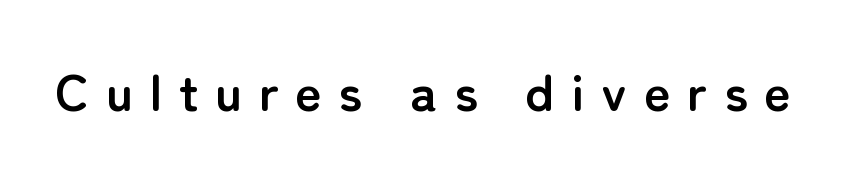
{"serif": "no", "italic": "no", "bold": "yes", "weight": "semibold", "width": "normal", "stroke_contrast": "low", "x_height": "medium", "monospaced": "no", "underline": "no", "letter_spacing": "wide", "letter_spacing_em": 0.33, "glyph_px": 51}
